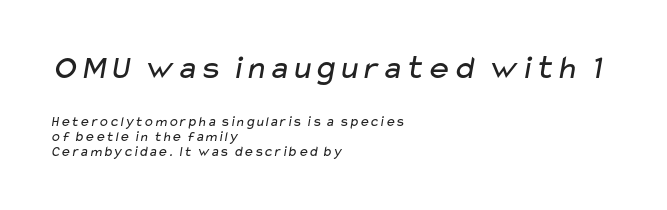
The image shows 34 px regular-weight, wide sans-serif type; set left-aligned, tight line spacing (1.08x), normal letter spacing, not underlined; the first (top) block is 2.43x larger; low stroke contrast and a medium x-height.
